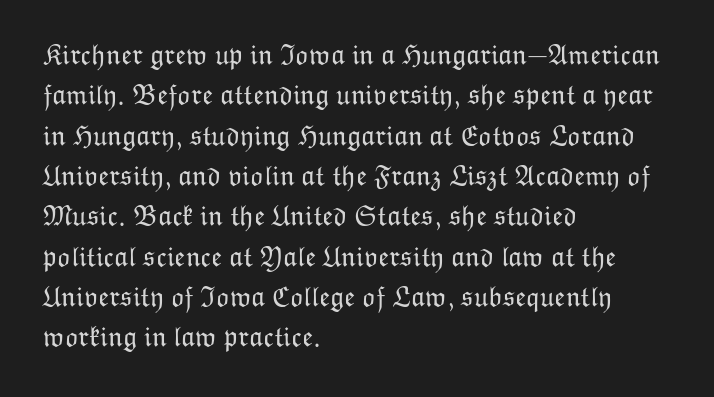
Letters have the restrained weight of plain body copy at most. Varying glyph widths throughout — classic text-font behaviour. The designer left line spacing at the default. These lines stack with their left ends in a neat column. A bare baseline throughout the passage.
